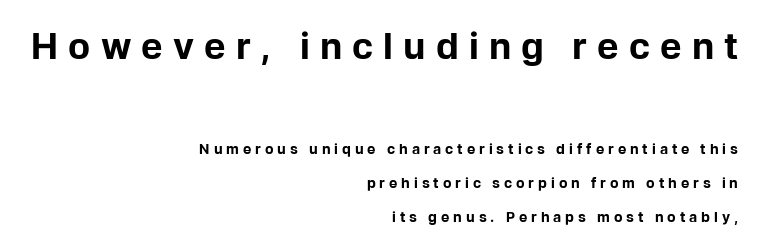
Q: Is the text bold? A: Yes.
Q: Is the text italic (slanted)? A: No, it is upright.
Q: Is the typeface a serif or a sans-serif typeface? A: Sans-serif.
Q: Is the text underlined? A: No.
Q: How is the paragraph aligned? A: Right-aligned.
Q: Is the spacing between letters normal or unusually wide? A: Unusually wide.
Q: Is the spacing between lines tight, normal or loose? A: Loose.
Q: Which block of text is set in a larger size, the first (top) or the second (bottom)? A: The first (top) one.
Q: Width (condensed, normal, or wide)? A: Normal.
Q: Stroke contrast? A: Low.
Q: x-height? A: Medium.
Q: Monospaced? A: No.
